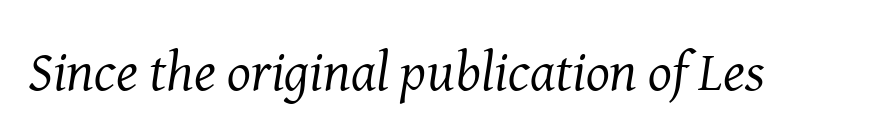
{"serif": "yes", "italic": "yes", "lean": "right", "slant_degrees": 8, "bold": "no", "weight": "regular", "width": "normal", "stroke_contrast": "medium", "x_height": "medium", "monospaced": "no", "underline": "no", "letter_spacing": "normal", "letter_spacing_em": 0.0, "glyph_px": 56}
